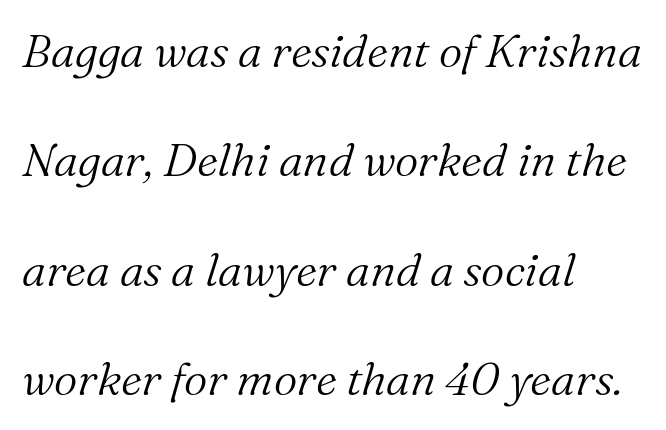
The image shows 46 px light serif type, italic (leaning right); set left-aligned, loose line spacing (2.38x), normal letter spacing, not underlined; medium stroke contrast and a medium x-height.
